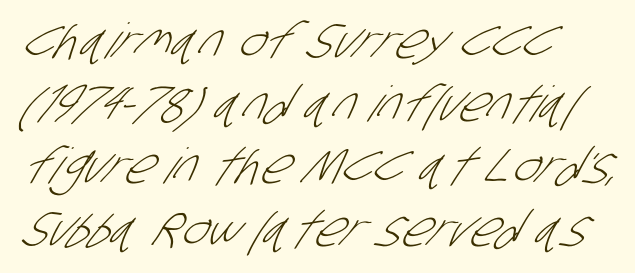
The designer went with a sans here, leaving each stem footless. Vertical spacing — default. Is this a fixed-width face? No — the glyphs have proportional, varying widths. Beneath every word, the page is bare. Notice how the passage keeps a crisp vertical edge on the left only.
